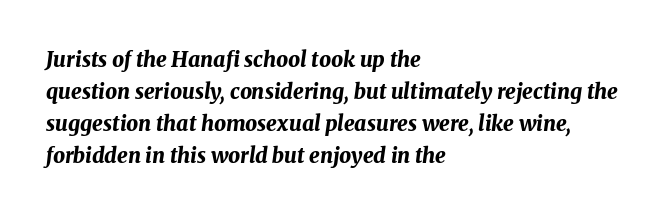
Q: Is the text bold? A: Yes.
Q: Is the text italic (slanted)? A: Yes, it leans right by about 8 degrees.
Q: Is the text underlined? A: No.
Q: How is the paragraph aligned? A: Left-aligned.
Q: Is the spacing between letters normal or unusually wide? A: Normal.
Q: Is the spacing between lines tight, normal or loose? A: Normal.
